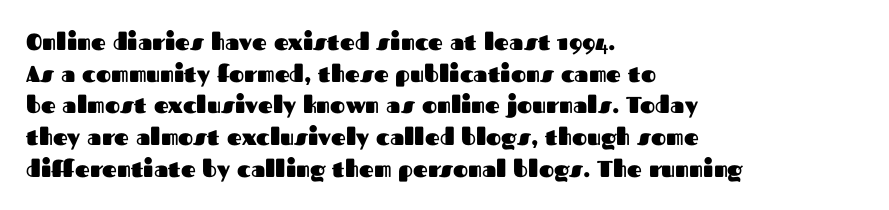
The image shows 23 px bold type, upright; set left-aligned, normal line spacing (1.38x), normal letter spacing, not underlined.
